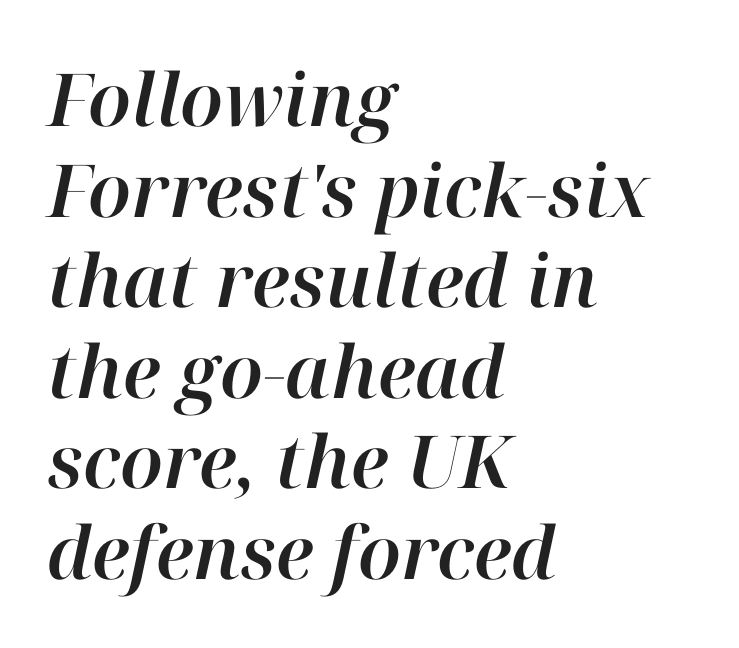
{"italic": "yes", "lean": "right", "slant_degrees": 12, "width": "normal", "stroke_contrast": "high", "x_height": "medium", "monospaced": "no", "underline": "no", "align": "left", "line_spacing_ratio": 1.24, "letter_spacing": "normal", "letter_spacing_em": 0.0, "glyph_px": 73}
